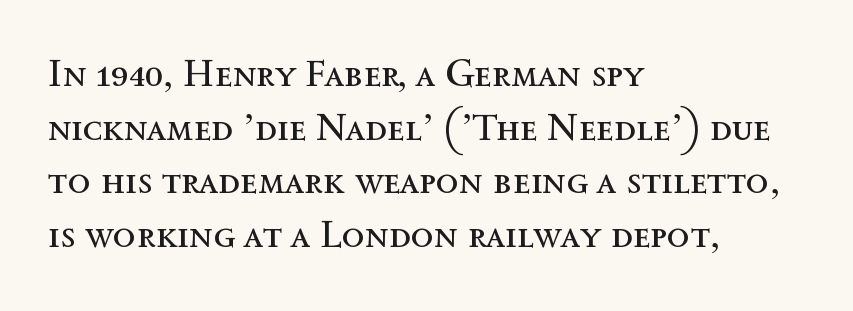
{"italic": "no", "bold": "no", "weight": "regular", "width": "normal", "x_height": "medium", "monospaced": "no", "underline": "no", "align": "left", "line_spacing": "normal", "line_spacing_ratio": 1.41, "letter_spacing": "normal", "letter_spacing_em": 0.0, "glyph_px": 38}
